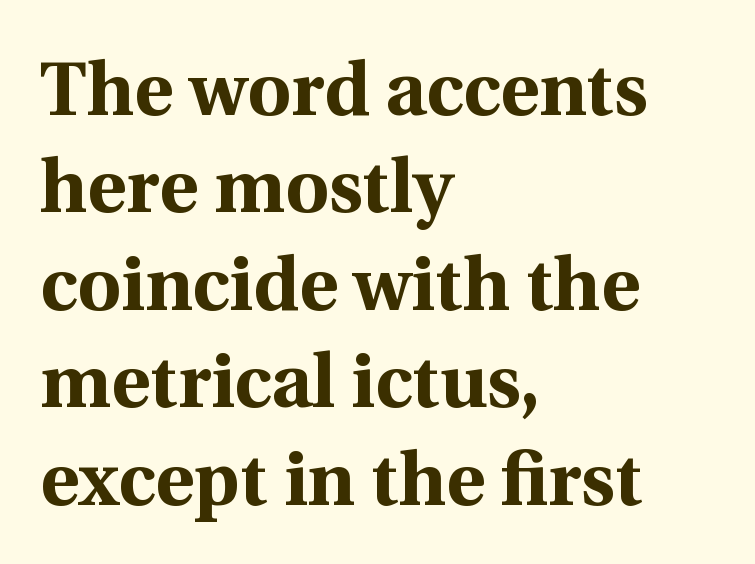
The image shows 75 px bold serif type, upright; set left-aligned, normal line spacing (1.3x), normal letter spacing, not underlined; a medium x-height.
